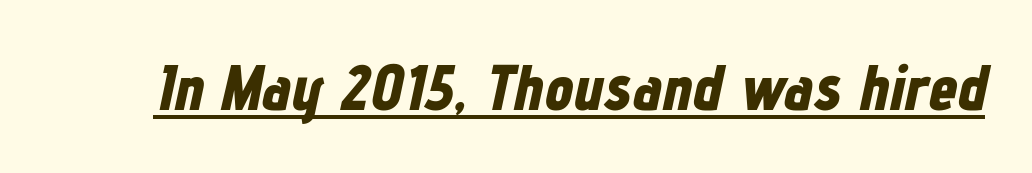
Q: Is the text bold? A: Yes.
Q: Is the text italic (slanted)? A: Yes, it leans right by about 12 degrees.
Q: Is the text underlined? A: Yes.
Q: Is the spacing between letters normal or unusually wide? A: Normal.
Q: Width (condensed, normal, or wide)? A: Condensed.
Q: Stroke contrast? A: Low.
Q: x-height? A: Medium.
Q: Monospaced? A: No.
